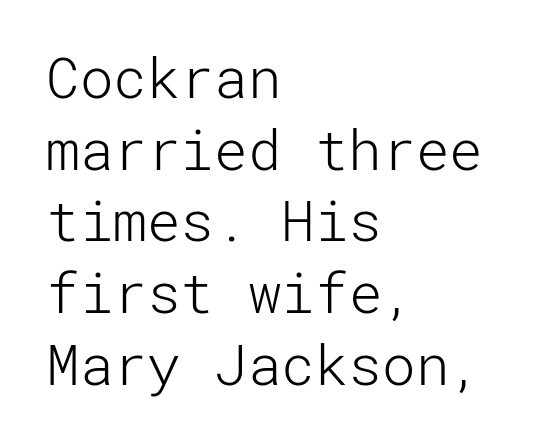
{"serif": "no", "italic": "no", "bold": "no", "weight": "light", "width": "normal", "stroke_contrast": "low", "x_height": "medium", "underline": "no", "align": "left", "line_spacing": "normal", "line_spacing_ratio": 1.28, "letter_spacing": "normal", "letter_spacing_em": 0.0, "glyph_px": 56}
